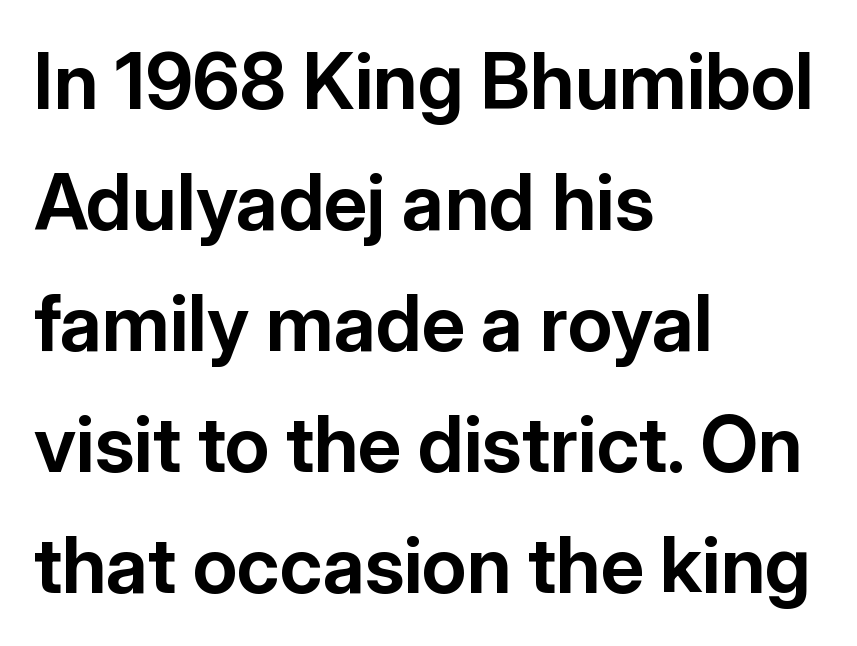
Q: Is the text bold? A: Yes.
Q: Is the text italic (slanted)? A: No, it is upright.
Q: Is the typeface a serif or a sans-serif typeface? A: Sans-serif.
Q: Is the text underlined? A: No.
Q: How is the paragraph aligned? A: Left-aligned.
Q: Is the spacing between letters normal or unusually wide? A: Normal.
Q: Is the spacing between lines tight, normal or loose? A: Normal.
Q: Width (condensed, normal, or wide)? A: Normal.
Q: Stroke contrast? A: Low.
Q: x-height? A: Medium.
Q: Monospaced? A: No.
